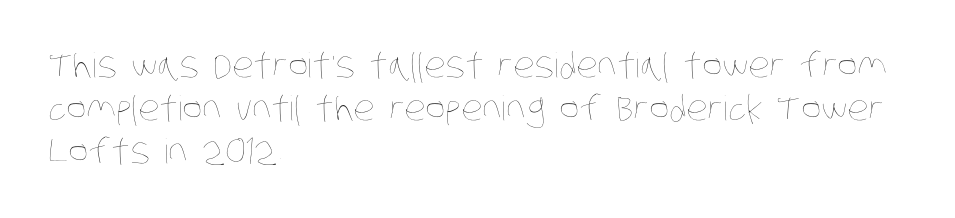
The image shows 34 px thin, condensed type; set left-aligned, normal line spacing (1.27x), normal letter spacing, not underlined; low stroke contrast and a large x-height.
